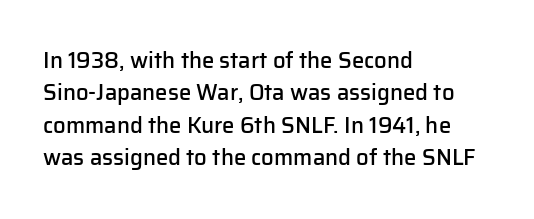
One glance says typical: line gaps are just what's usual. Type without underlining. The passage is arranged the way most books set body copy — flush left. The passage shown has conventional tracking throughout.
